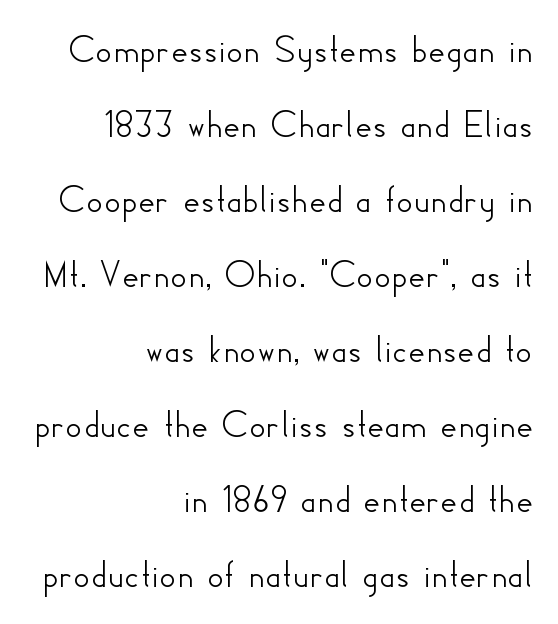
The face used here is proportionally spaced, like ordinary book or web type. The rendering keeps characters at their native spacing. Regarding serifs, this sample does without them. Where is the straight margin? On the right. In terms of posture, this sample is upright.
